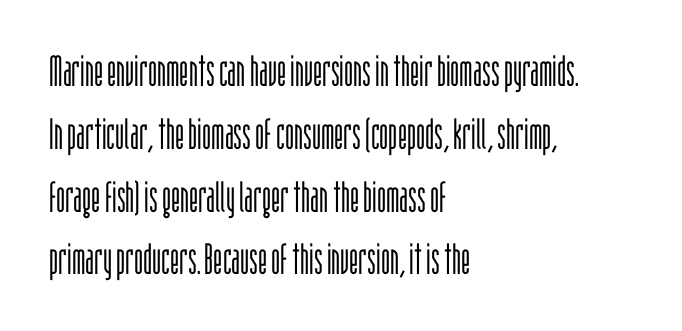
{"serif": "no", "italic": "no", "bold": "no", "weight": "light", "width": "condensed", "stroke_contrast": "low", "x_height": "large", "monospaced": "no", "underline": "no", "align": "left", "line_spacing": "normal", "line_spacing_ratio": 1.46, "letter_spacing": "normal", "letter_spacing_em": 0.0, "glyph_px": 43}
